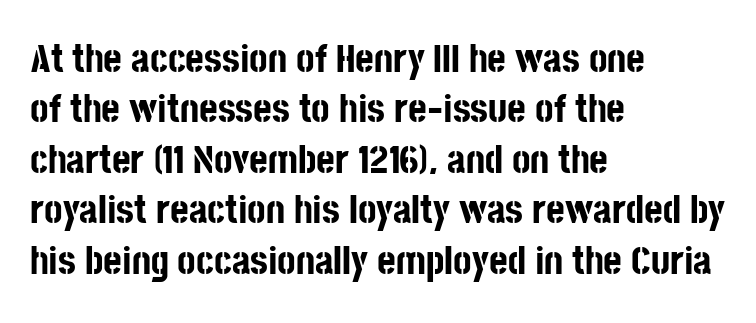
{"serif": "no", "italic": "no", "bold": "yes", "weight": "bold", "width": "condensed", "stroke_contrast": "low", "x_height": "large", "monospaced": "no", "underline": "no", "align": "left", "line_spacing": "normal", "line_spacing_ratio": 1.26, "letter_spacing": "normal", "letter_spacing_em": 0.0, "glyph_px": 40}
